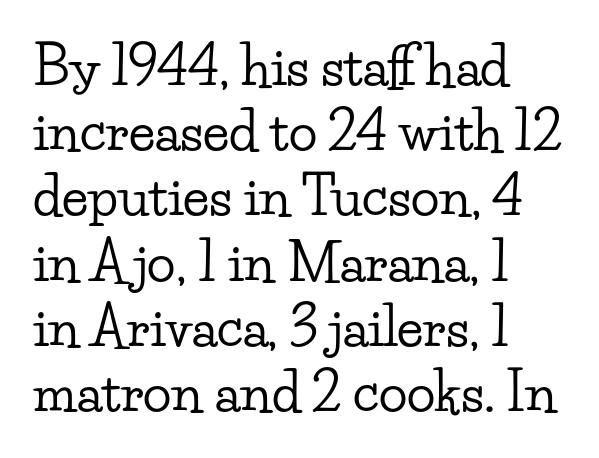
{"serif": "yes", "italic": "no", "width": "wide", "stroke_contrast": "low", "x_height": "small", "monospaced": "no", "underline": "no", "align": "left", "line_spacing_ratio": 1.23, "letter_spacing": "normal", "letter_spacing_em": 0.0, "glyph_px": 53}
